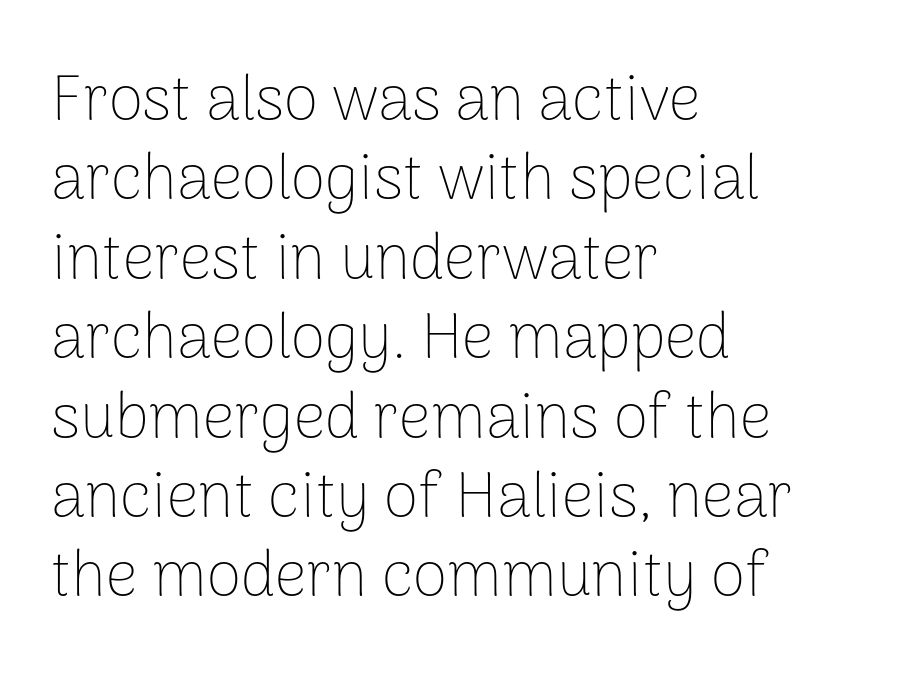
{"serif": "no", "italic": "no", "bold": "no", "weight": "thin", "width": "normal", "stroke_contrast": "low", "x_height": "medium", "monospaced": "no", "underline": "no", "align": "left", "line_spacing": "normal", "line_spacing_ratio": 1.26, "letter_spacing": "normal", "letter_spacing_em": 0.0, "glyph_px": 63}
